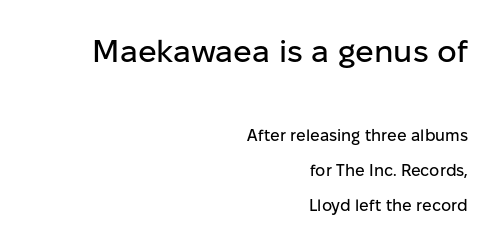
The image shows 31 px sans-serif type, upright; set right-aligned, loose line spacing (2.17x), normal letter spacing, not underlined; the first (top) block is 1.94x larger; low stroke contrast and a medium x-height.
